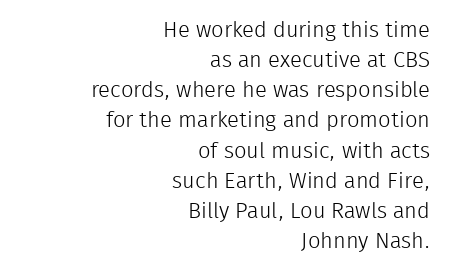
The image shows 22 px text type, upright; set right-aligned, normal line spacing (1.37x), normal letter spacing, not underlined.
